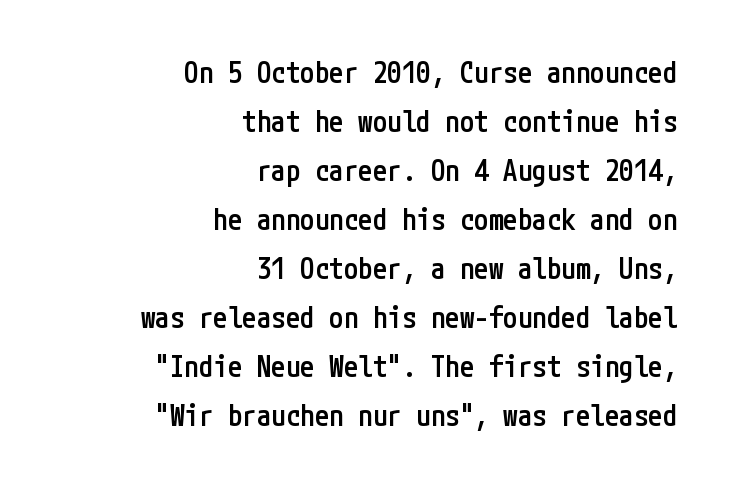
Q: Is the text bold? A: Semi-bold.
Q: Is the text italic (slanted)? A: No, it is upright.
Q: Is the typeface a serif or a sans-serif typeface? A: Sans-serif.
Q: Is the text underlined? A: No.
Q: How is the paragraph aligned? A: Right-aligned.
Q: Is the spacing between letters normal or unusually wide? A: Normal.
Q: Is the spacing between lines tight, normal or loose? A: Normal.
Q: Width (condensed, normal, or wide)? A: Condensed.
Q: Stroke contrast? A: Low.
Q: x-height? A: Medium.
